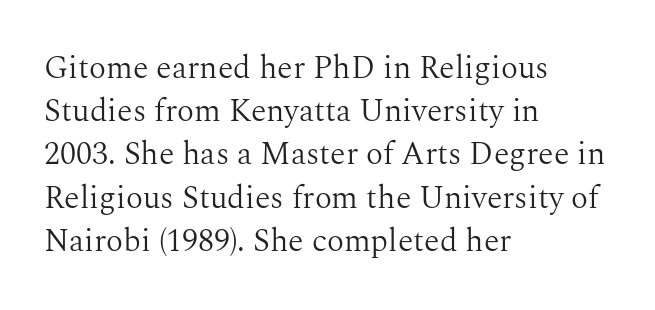
Q: Is the text bold? A: No.
Q: Is the text italic (slanted)? A: No, it is upright.
Q: Is the typeface a serif or a sans-serif typeface? A: Serif.
Q: Is the text underlined? A: No.
Q: How is the paragraph aligned? A: Left-aligned.
Q: Is the spacing between letters normal or unusually wide? A: Normal.
Q: Is the spacing between lines tight, normal or loose? A: Normal.
Q: Width (condensed, normal, or wide)? A: Normal.
Q: Stroke contrast? A: Medium.
Q: x-height? A: Medium.
Q: Monospaced? A: No.
